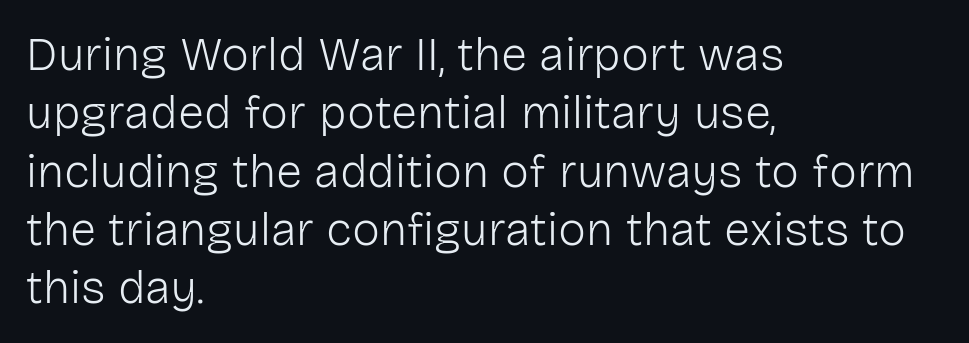
Q: Is the text bold? A: No.
Q: Is the text italic (slanted)? A: No, it is upright.
Q: Is the typeface a serif or a sans-serif typeface? A: Sans-serif.
Q: Is the text underlined? A: No.
Q: How is the paragraph aligned? A: Left-aligned.
Q: Is the spacing between letters normal or unusually wide? A: Normal.
Q: Width (condensed, normal, or wide)? A: Normal.
Q: Stroke contrast? A: Low.
Q: x-height? A: Medium.
Q: Monospaced? A: No.
